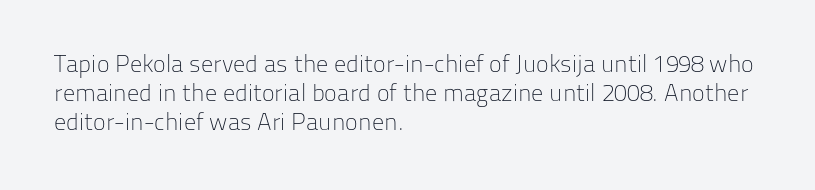
{"italic": "no", "bold": "no", "underline": "no", "align": "left", "line_spacing_ratio": 1.2, "letter_spacing": "normal", "letter_spacing_em": 0.0, "glyph_px": 24}
